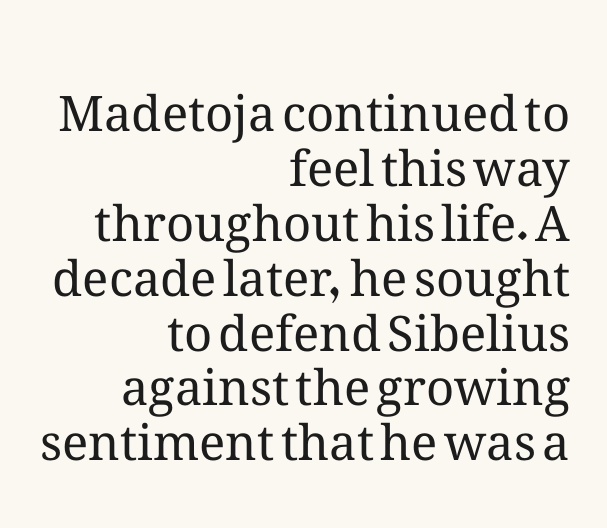
{"italic": "no", "bold": "no", "weight": "regular", "width": "normal", "stroke_contrast": "medium", "x_height": "medium", "monospaced": "no", "underline": "no", "align": "right", "line_spacing": "tight", "line_spacing_ratio": 1.12, "letter_spacing": "normal", "letter_spacing_em": 0.0, "glyph_px": 49}
